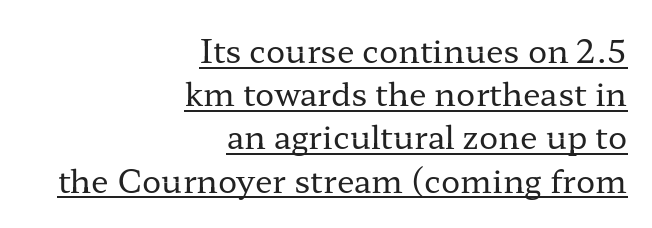
Q: Is the text bold? A: No.
Q: Is the text italic (slanted)? A: No, it is upright.
Q: Is the typeface a serif or a sans-serif typeface? A: Serif.
Q: Is the text underlined? A: Yes.
Q: How is the paragraph aligned? A: Right-aligned.
Q: Is the spacing between letters normal or unusually wide? A: Normal.
Q: Is the spacing between lines tight, normal or loose? A: Normal.
Q: Width (condensed, normal, or wide)? A: Wide.
Q: Stroke contrast? A: Low.
Q: x-height? A: Medium.
Q: Monospaced? A: No.
